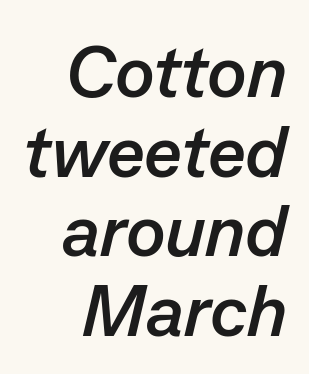
Q: Is the text bold? A: Yes.
Q: Is the text italic (slanted)? A: Yes, it leans right by about 13 degrees.
Q: Is the text underlined? A: No.
Q: How is the paragraph aligned? A: Right-aligned.
Q: Is the spacing between letters normal or unusually wide? A: Normal.
Q: Is the spacing between lines tight, normal or loose? A: Tight.
Q: Width (condensed, normal, or wide)? A: Normal.
Q: Stroke contrast? A: Low.
Q: x-height? A: Medium.
Q: Monospaced? A: No.
